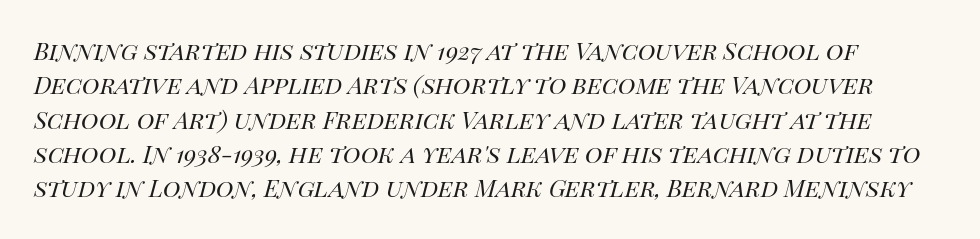
Q: Is the text bold? A: No.
Q: Is the text italic (slanted)? A: Yes, it leans right by about 14 degrees.
Q: Is the text underlined? A: No.
Q: Is the spacing between letters normal or unusually wide? A: Normal.
Q: Is the spacing between lines tight, normal or loose? A: Normal.
